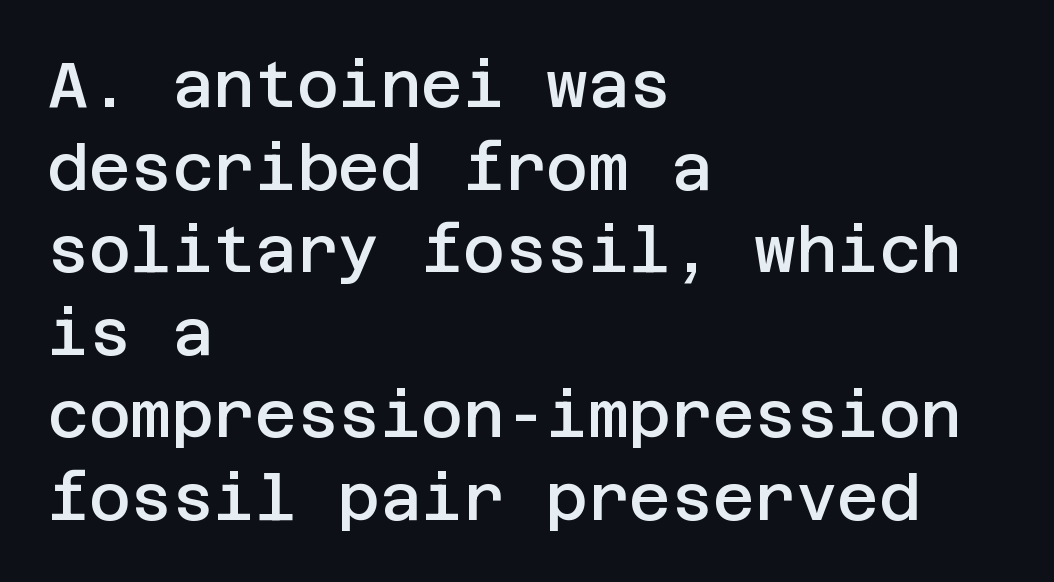
Characters follow at the spacing the type designer built in. All the whitespace from short lines collects on the right. A fair bit of extra ink — the face is semibold, not bold. Posture: vertical. This sample keeps an unexceptional amount of space between lines. Examine the stroke ends and you'll find no serifs.
